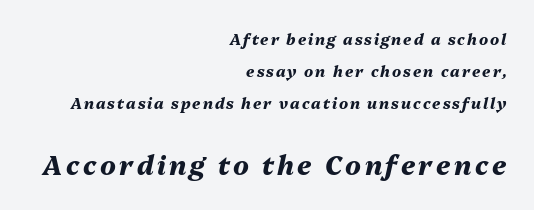
The image shows 26 px bold type, italic (leaning right); set right-aligned, loose line spacing (2.13x), not underlined; the second (bottom) block is 1.73x larger.
